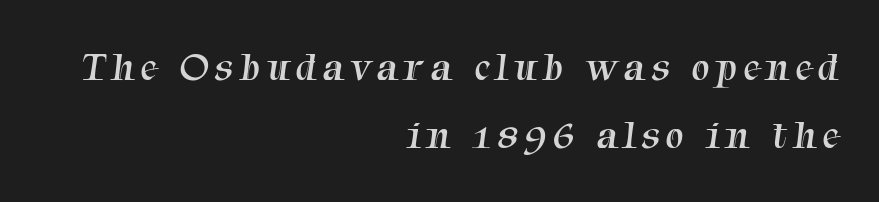
{"serif": "yes", "bold": "no", "weight": "regular", "width": "normal", "stroke_contrast": "medium", "x_height": "medium", "monospaced": "no", "underline": "no", "align": "right", "line_spacing": "normal", "line_spacing_ratio": 1.65, "glyph_px": 41}
